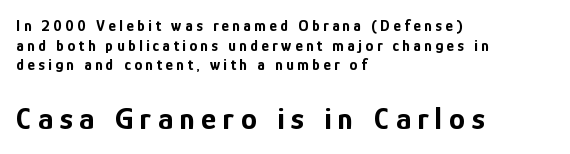
The image shows 32 px bold, condensed sans-serif type, upright; set left-aligned, line spacing 1.22x, unusually wide letter spacing (+0.21 em), not underlined; the second (bottom) block is 2.0x larger; low stroke contrast and a medium x-height.
